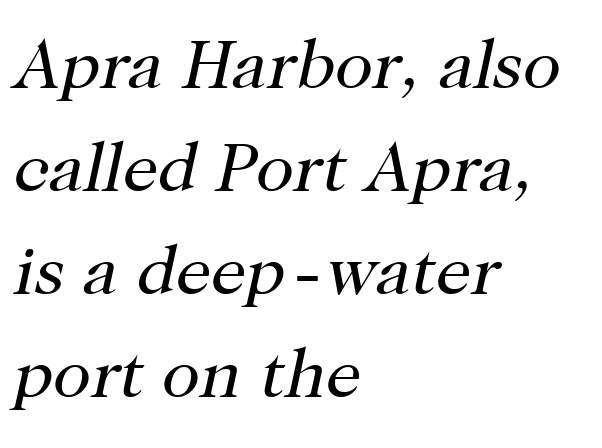
The image shows 70 px regular-weight serif type, italic (leaning right); set left-aligned, normal line spacing (1.47x), normal letter spacing, not underlined; high stroke contrast and a medium x-height.
